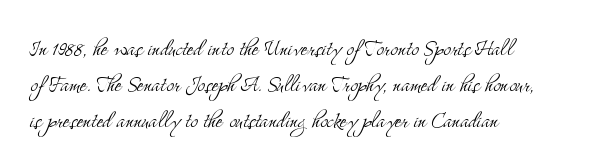
The image shows 28 px light, condensed serif type; set left-aligned, normal line spacing (1.28x), normal letter spacing, not underlined; medium stroke contrast and a small x-height.
